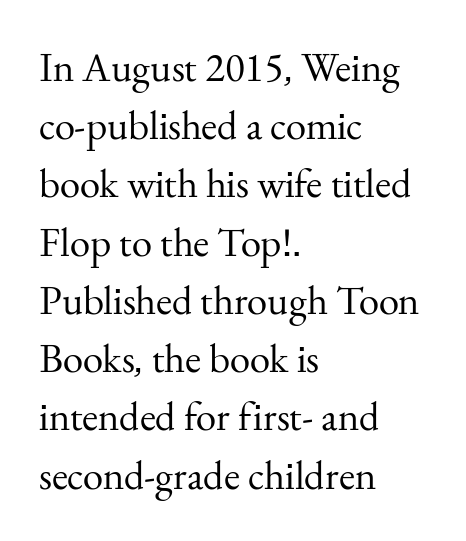
The passage shown is typed in a proportional face where columns would drift. What stands out about the letter spacing? Nothing — it is the standard amount. Which margin do the lines hug? The left one — the right edge is uneven. Baseline-to-baseline distance is the conventional proportion of letter height. Look at the bottom of the vertical strokes: they flare into serifs here.
